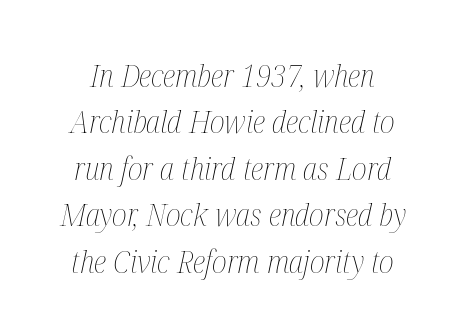
Q: Is the text bold? A: No.
Q: Is the text italic (slanted)? A: Yes, it leans right by about 12 degrees.
Q: Is the text underlined? A: No.
Q: Is the spacing between letters normal or unusually wide? A: Normal.
Q: Is the spacing between lines tight, normal or loose? A: Normal.
Q: Width (condensed, normal, or wide)? A: Condensed.
Q: Stroke contrast? A: Medium.
Q: x-height? A: Medium.
Q: Monospaced? A: No.
